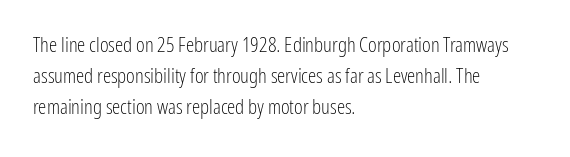
The image shows 21 px text type, upright; set left-aligned, normal line spacing (1.48x), normal letter spacing, not underlined.
